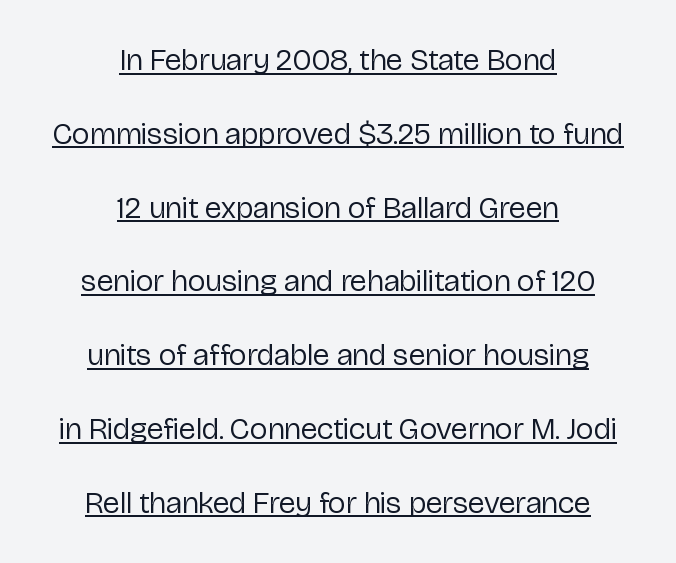
{"serif": "no", "italic": "no", "bold": "no", "weight": "regular", "width": "normal", "stroke_contrast": "low", "x_height": "medium", "monospaced": "no", "underline": "yes", "align": "center", "line_spacing": "loose", "line_spacing_ratio": 2.38, "letter_spacing": "normal", "letter_spacing_em": 0.0, "glyph_px": 31}
